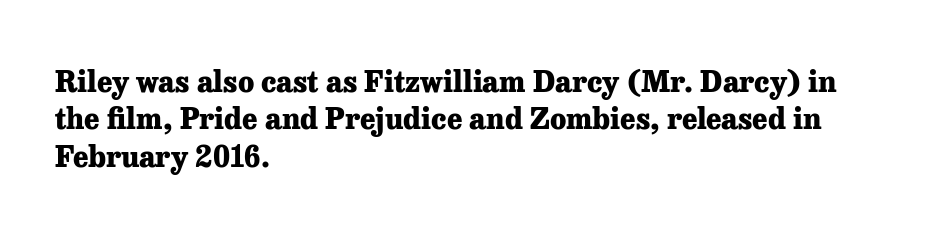
{"serif": "yes", "italic": "no", "bold": "yes", "weight": "heavy", "width": "normal", "stroke_contrast": "low", "x_height": "medium", "monospaced": "no", "underline": "no", "align": "left", "line_spacing": "normal", "line_spacing_ratio": 1.29, "letter_spacing": "normal", "letter_spacing_em": 0.0, "glyph_px": 29}
